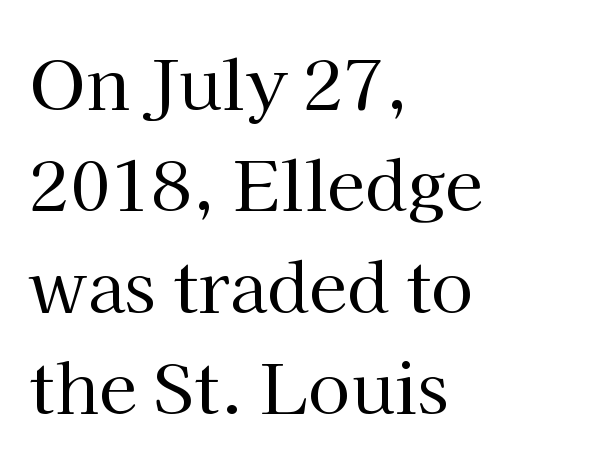
Q: Is the text bold? A: No.
Q: Is the text italic (slanted)? A: No, it is upright.
Q: Is the typeface a serif or a sans-serif typeface? A: Serif.
Q: Is the text underlined? A: No.
Q: How is the paragraph aligned? A: Left-aligned.
Q: Is the spacing between letters normal or unusually wide? A: Normal.
Q: Is the spacing between lines tight, normal or loose? A: Normal.
Q: Width (condensed, normal, or wide)? A: Normal.
Q: Stroke contrast? A: High.
Q: x-height? A: Medium.
Q: Monospaced? A: No.
